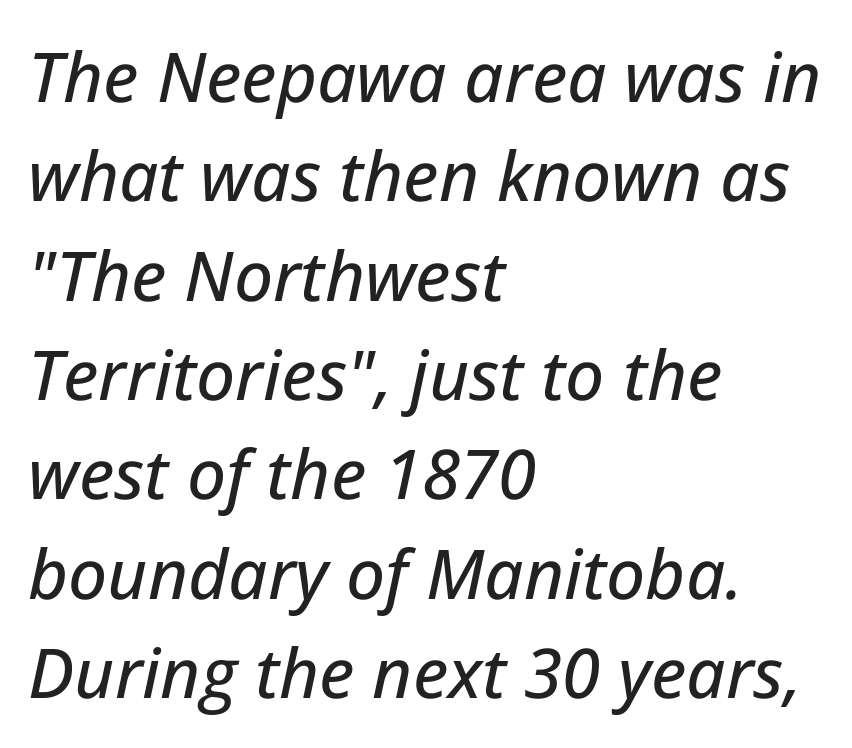
The designer left line spacing at the default. The gap between lines stays unmarked. Proportional: the letters do not fall into vertical columns. Compared with typical body copy, the letter spacing here is the same.
